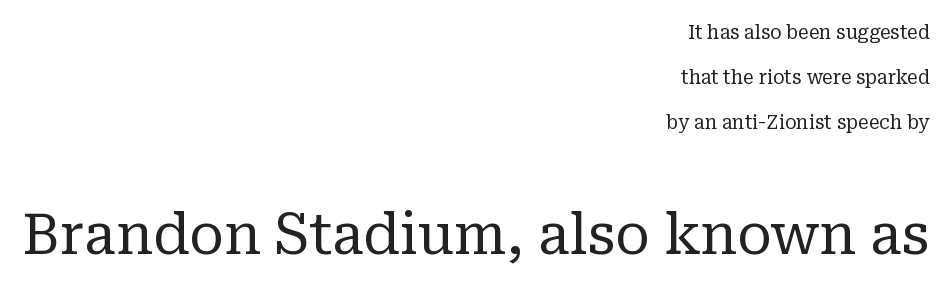
Q: Is the text bold? A: No.
Q: Is the text italic (slanted)? A: No, it is upright.
Q: Is the typeface a serif or a sans-serif typeface? A: Serif.
Q: Is the text underlined? A: No.
Q: How is the paragraph aligned? A: Right-aligned.
Q: Is the spacing between letters normal or unusually wide? A: Normal.
Q: Is the spacing between lines tight, normal or loose? A: Loose.
Q: Which block of text is set in a larger size, the first (top) or the second (bottom)? A: The second (bottom) one.
Q: Width (condensed, normal, or wide)? A: Normal.
Q: Stroke contrast? A: Low.
Q: x-height? A: Medium.
Q: Monospaced? A: No.
